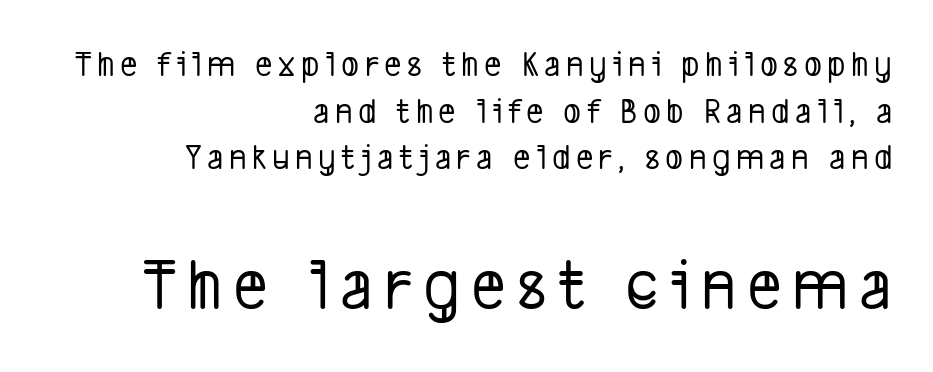
Spacing verdict: proportional, widths tailored to each character. Short and long lines alike share a common ending point at right. Are there feet on the stems? There aren't — it's a sans. How would I describe the line gaps? Plain and ordinary. If you squint, the bottom block still reads clearly — it's the larger of the two. Anything drawn beneath the words? Only blank space.
